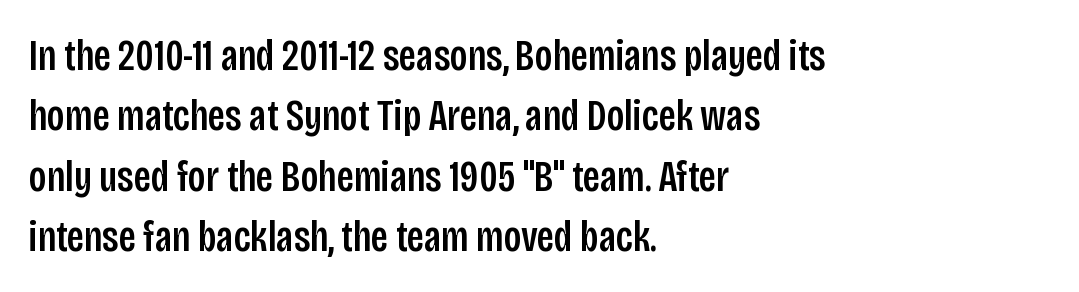
{"serif": "no", "italic": "no", "width": "condensed", "stroke_contrast": "low", "x_height": "large", "monospaced": "no", "underline": "no", "align": "left", "line_spacing": "normal", "line_spacing_ratio": 1.37, "letter_spacing": "normal", "letter_spacing_em": 0.0, "glyph_px": 44}
